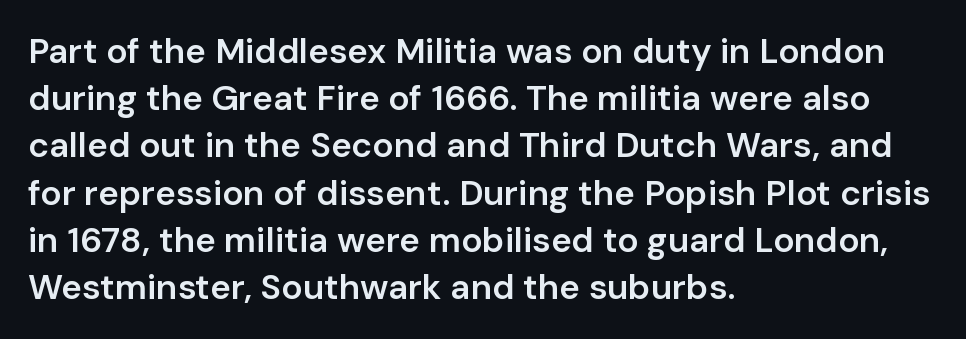
Q: Is the text bold? A: Semi-bold.
Q: Is the text italic (slanted)? A: No, it is upright.
Q: Is the typeface a serif or a sans-serif typeface? A: Sans-serif.
Q: Is the text underlined? A: No.
Q: How is the paragraph aligned? A: Left-aligned.
Q: Is the spacing between letters normal or unusually wide? A: Normal.
Q: Is the spacing between lines tight, normal or loose? A: Normal.
Q: Width (condensed, normal, or wide)? A: Normal.
Q: Stroke contrast? A: Low.
Q: x-height? A: Medium.
Q: Monospaced? A: No.
